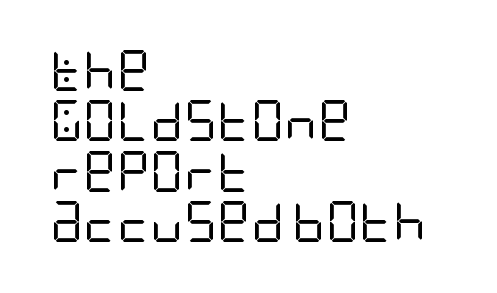
The image shows 41 px regular-weight, condensed sans-serif type, upright; set left-aligned, line spacing 1.23x, normal letter spacing, not underlined; low stroke contrast and a large x-height.
